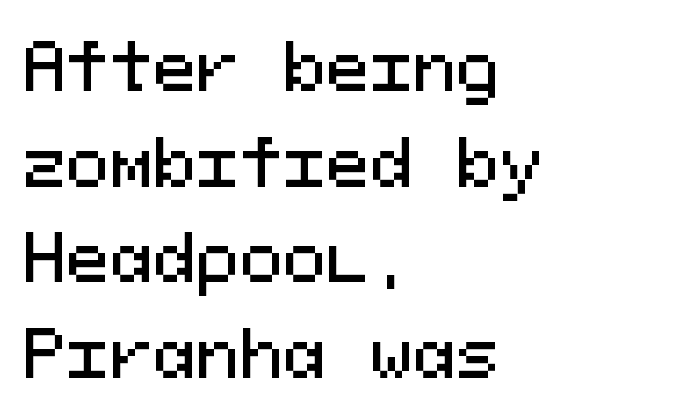
The image shows 65 px sans-serif type, upright, monospaced; set left-aligned, normal line spacing (1.47x), normal letter spacing, not underlined; medium stroke contrast and a medium x-height.
